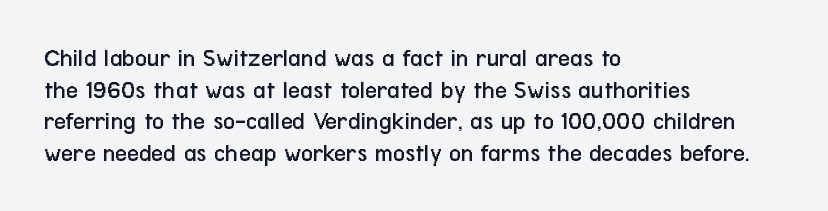
The image shows 26 px text type, upright; set left-aligned, line spacing 1.22x, normal letter spacing, not underlined.
